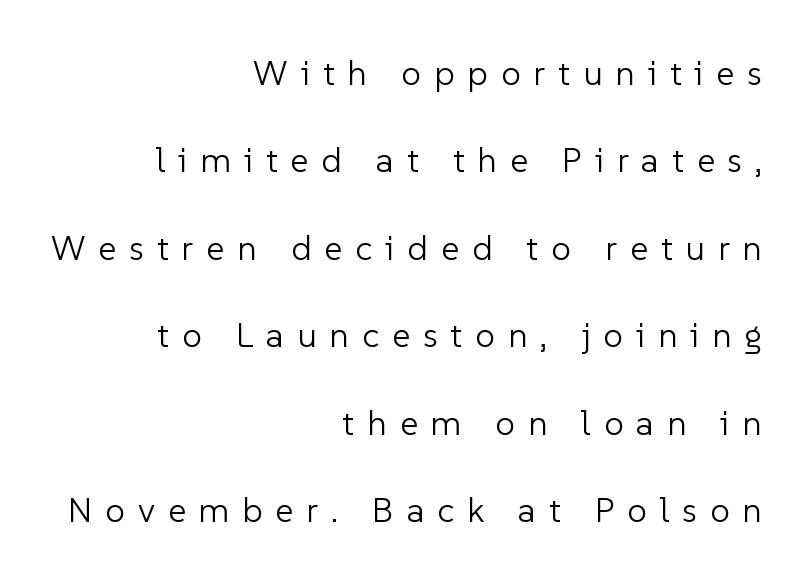
Q: Is the text bold? A: No.
Q: Is the text italic (slanted)? A: No, it is upright.
Q: Is the typeface a serif or a sans-serif typeface? A: Sans-serif.
Q: Is the text underlined? A: No.
Q: How is the paragraph aligned? A: Right-aligned.
Q: Is the spacing between letters normal or unusually wide? A: Unusually wide.
Q: Is the spacing between lines tight, normal or loose? A: Loose.
Q: Width (condensed, normal, or wide)? A: Normal.
Q: Stroke contrast? A: Low.
Q: x-height? A: Medium.
Q: Monospaced? A: No.
